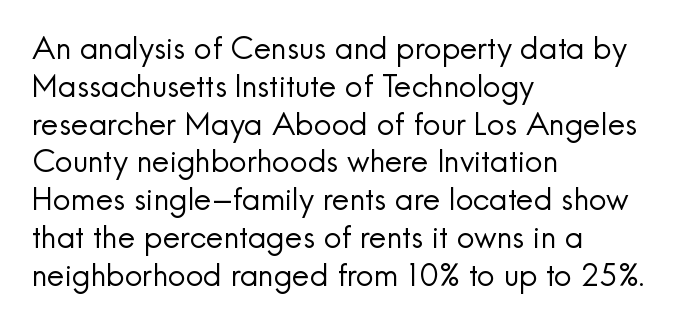
{"serif": "no", "italic": "no", "bold": "no", "weight": "regular", "width": "normal", "x_height": "small", "monospaced": "no", "underline": "no", "align": "left", "line_spacing_ratio": 1.22, "letter_spacing": "normal", "letter_spacing_em": 0.0, "glyph_px": 31}
